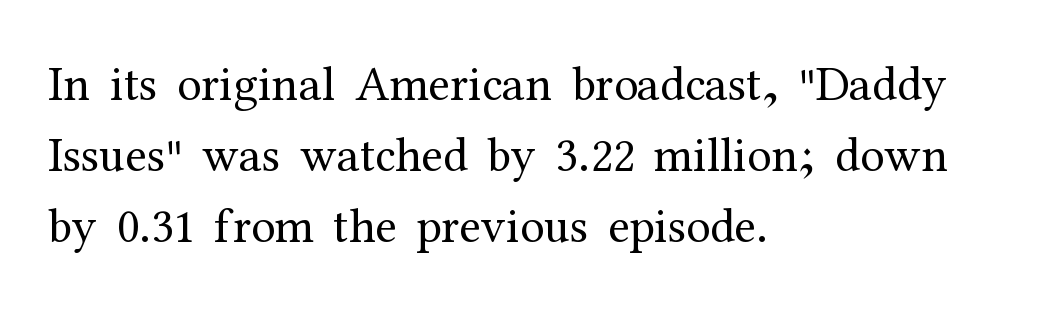
The image shows 49 px regular-weight serif type, upright; set left-aligned, normal line spacing (1.45x), normal letter spacing, not underlined; medium stroke contrast and a medium x-height.
